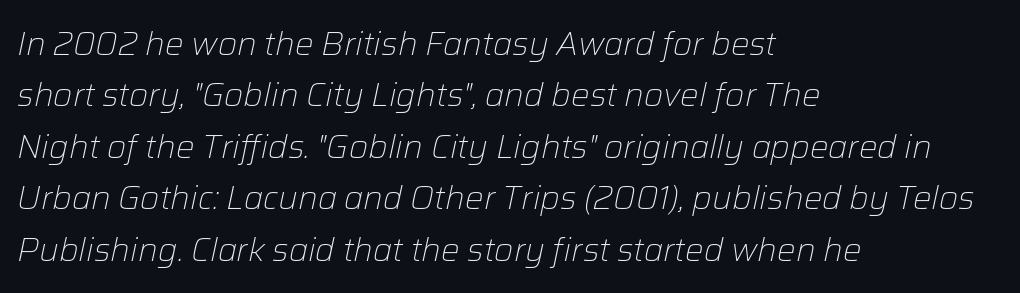
The image shows 33 px light type, italic (leaning right); set left-aligned, normal line spacing (1.56x), normal letter spacing, not underlined; low stroke contrast and a medium x-height.
